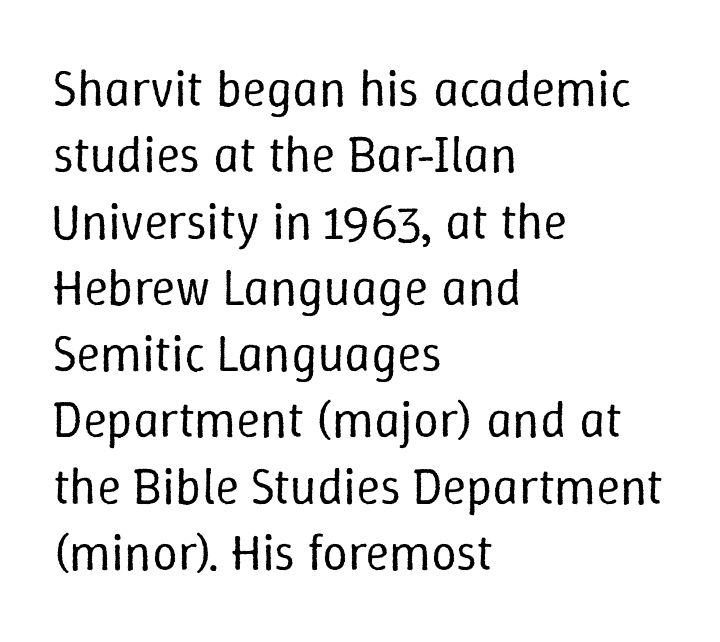
Q: Is the text bold? A: No.
Q: Is the text italic (slanted)? A: No, it is upright.
Q: Is the text underlined? A: No.
Q: How is the paragraph aligned? A: Left-aligned.
Q: Is the spacing between letters normal or unusually wide? A: Normal.
Q: Is the spacing between lines tight, normal or loose? A: Normal.
Q: Width (condensed, normal, or wide)? A: Normal.
Q: Stroke contrast? A: Low.
Q: x-height? A: Medium.
Q: Monospaced? A: No.
